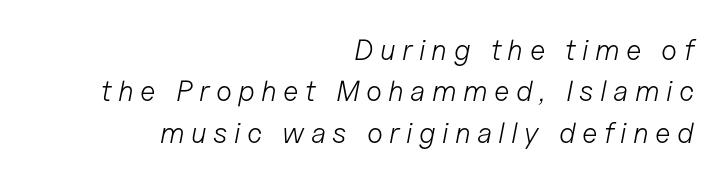
Q: Is the text bold? A: No.
Q: Is the text italic (slanted)? A: Yes, it leans right by about 11 degrees.
Q: Is the text underlined? A: No.
Q: How is the paragraph aligned? A: Right-aligned.
Q: Is the spacing between letters normal or unusually wide? A: Unusually wide.
Q: Is the spacing between lines tight, normal or loose? A: Normal.
Q: Width (condensed, normal, or wide)? A: Normal.
Q: Stroke contrast? A: Low.
Q: x-height? A: Medium.
Q: Monospaced? A: No.
